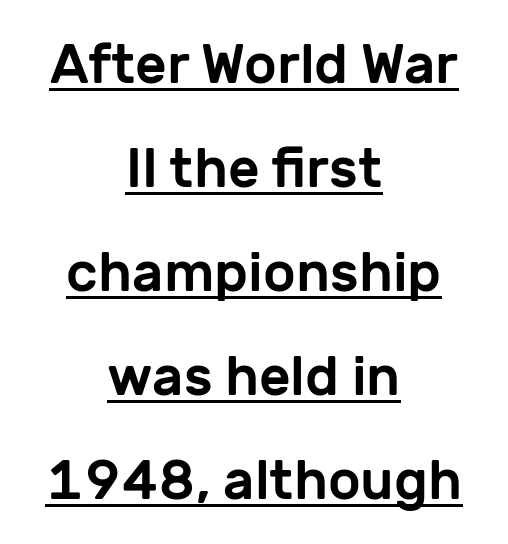
{"serif": "no", "italic": "no", "width": "normal", "stroke_contrast": "low", "x_height": "medium", "monospaced": "no", "underline": "yes", "align": "center", "line_spacing_ratio": 1.89, "letter_spacing": "normal", "letter_spacing_em": 0.0, "glyph_px": 55}
